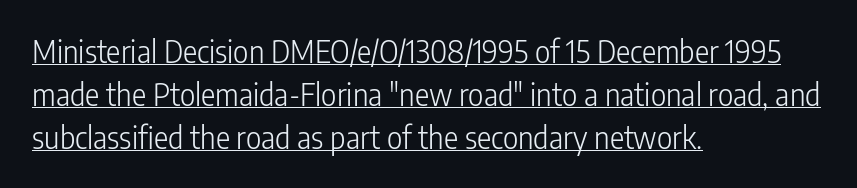
The image shows 30 px light, condensed sans-serif type, upright; set left-aligned, normal line spacing (1.43x), normal letter spacing, underlined; low stroke contrast and a medium x-height.
